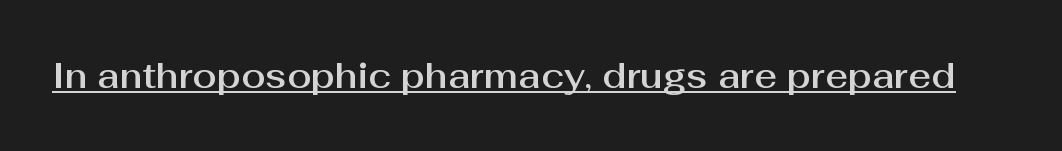
{"serif": "no", "italic": "no", "width": "normal", "stroke_contrast": "medium", "x_height": "medium", "monospaced": "no", "underline": "yes", "letter_spacing": "normal", "letter_spacing_em": 0.0, "glyph_px": 35}
